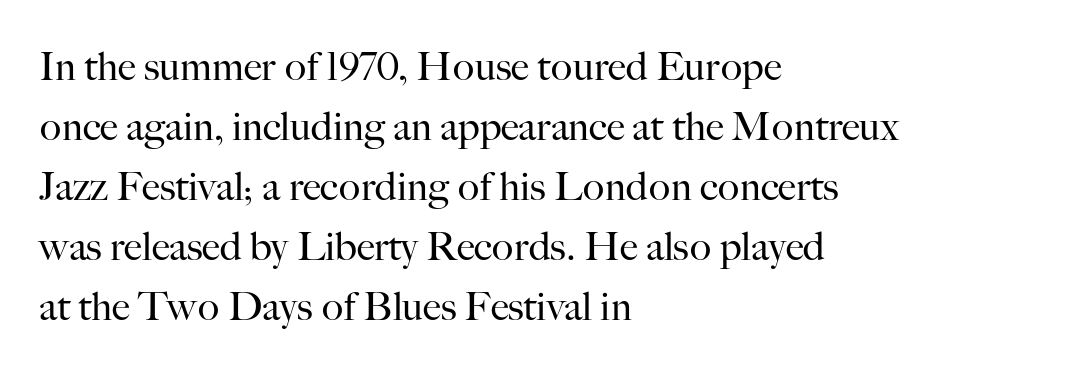
Q: Is the text bold? A: No.
Q: Is the text italic (slanted)? A: No, it is upright.
Q: Is the typeface a serif or a sans-serif typeface? A: Serif.
Q: Is the text underlined? A: No.
Q: How is the paragraph aligned? A: Left-aligned.
Q: Is the spacing between letters normal or unusually wide? A: Normal.
Q: Is the spacing between lines tight, normal or loose? A: Normal.
Q: Width (condensed, normal, or wide)? A: Normal.
Q: Stroke contrast? A: High.
Q: x-height? A: Small.
Q: Monospaced? A: No.
